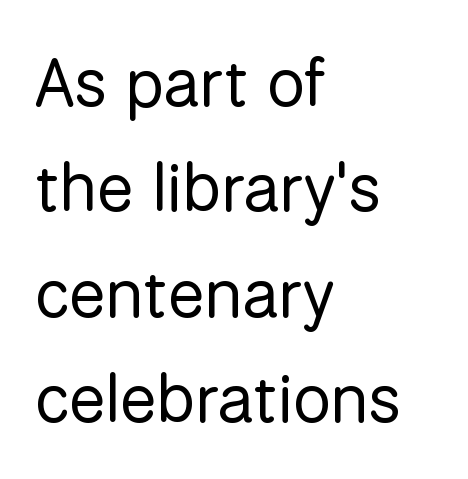
{"serif": "no", "italic": "no", "bold": "no", "weight": "regular", "width": "normal", "stroke_contrast": "low", "x_height": "medium", "monospaced": "no", "underline": "no", "align": "left", "line_spacing": "normal", "line_spacing_ratio": 1.55, "letter_spacing": "normal", "letter_spacing_em": 0.0, "glyph_px": 68}
